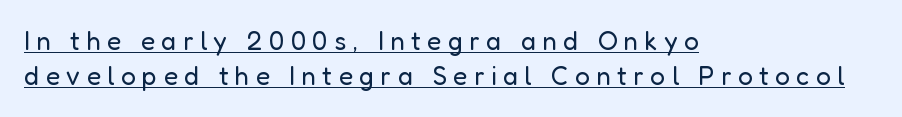
{"italic": "no", "bold": "no", "underline": "yes", "align": "left", "line_spacing": "normal", "line_spacing_ratio": 1.36, "letter_spacing": "wide", "letter_spacing_em": 0.25, "glyph_px": 26}
